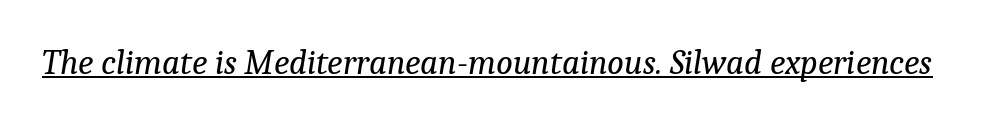
Q: Is the text bold? A: No.
Q: Is the text italic (slanted)? A: Yes, it leans right by about 9 degrees.
Q: Is the typeface a serif or a sans-serif typeface? A: Serif.
Q: Is the text underlined? A: Yes.
Q: Is the spacing between letters normal or unusually wide? A: Normal.
Q: Width (condensed, normal, or wide)? A: Normal.
Q: Stroke contrast? A: Low.
Q: x-height? A: Medium.
Q: Monospaced? A: No.
